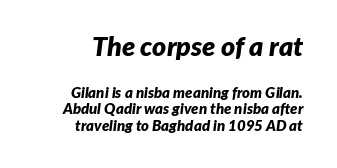
The image shows 27 px bold type, italic (leaning right); set right-aligned, tight line spacing (1.09x), normal letter spacing, not underlined; the first (top) block is 1.8x larger.
